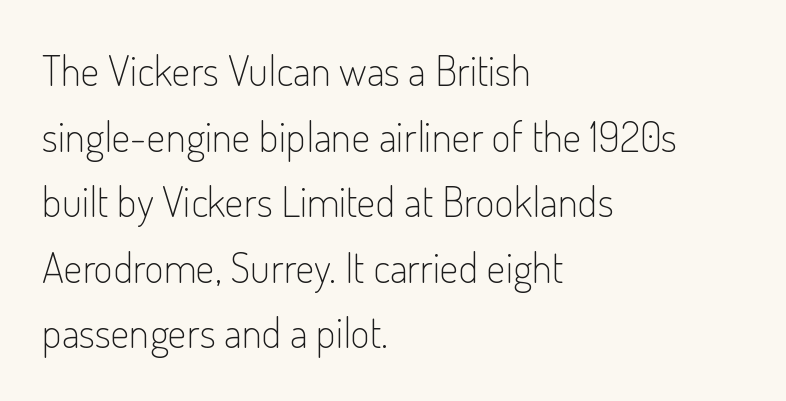
Characters remain perfectly vertical along every line. The space between consecutive lines is moderate. The typeface chosen for these lines omits serifs. The compositor pushed each line to the left boundary. No chunkiness to these letters — they're not bold. Characters follow at the spacing the type designer built in.
